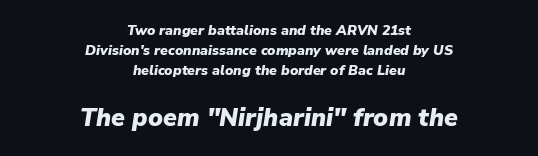
The image shows 25 px bold type, italic (leaning right); set centered, normal line spacing (1.43x), normal letter spacing, not underlined; the second (bottom) block is 1.79x larger.
